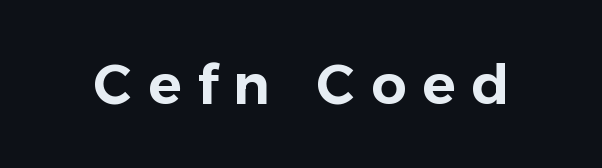
The image shows 55 px sans-serif type, upright; set unusually wide letter spacing (+0.29 em), not underlined; low stroke contrast and a medium x-height.
